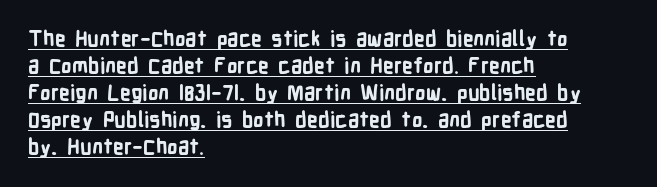
The image shows 21 px bold type, upright; set left-aligned, normal line spacing (1.29x), normal letter spacing, underlined.
